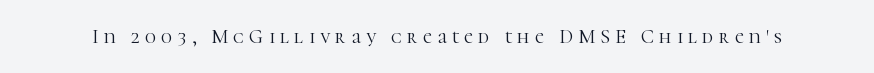
Q: Is the text bold? A: No.
Q: Is the text italic (slanted)? A: No, it is upright.
Q: Is the text underlined? A: No.
Q: Is the spacing between letters normal or unusually wide? A: Unusually wide.
